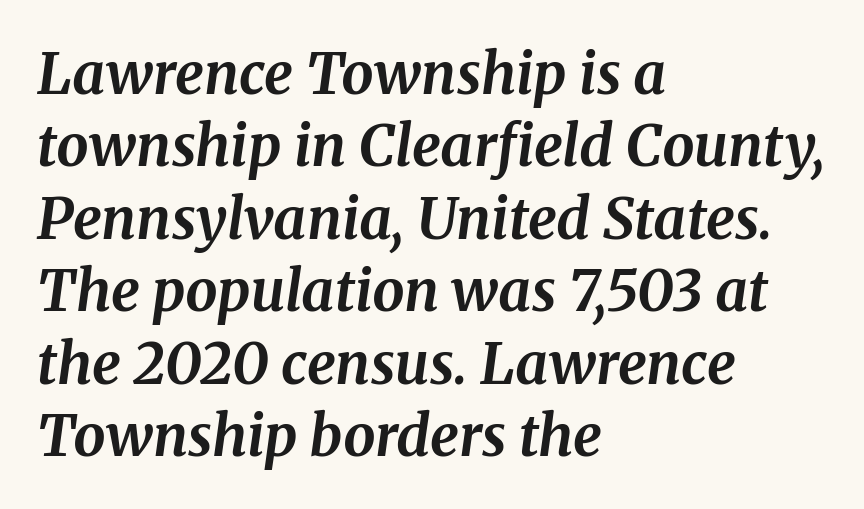
Q: Is the text bold? A: Yes.
Q: Is the text italic (slanted)? A: Yes, it leans right by about 8 degrees.
Q: Is the typeface a serif or a sans-serif typeface? A: Serif.
Q: Is the text underlined? A: No.
Q: How is the paragraph aligned? A: Left-aligned.
Q: Is the spacing between letters normal or unusually wide? A: Normal.
Q: Is the spacing between lines tight, normal or loose? A: Normal.
Q: Width (condensed, normal, or wide)? A: Normal.
Q: Stroke contrast? A: Medium.
Q: x-height? A: Medium.
Q: Monospaced? A: No.
